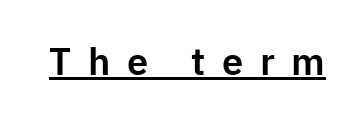
{"serif": "no", "italic": "no", "width": "normal", "stroke_contrast": "low", "x_height": "medium", "monospaced": "no", "underline": "yes", "letter_spacing": "wide", "letter_spacing_em": 0.44, "glyph_px": 38}
